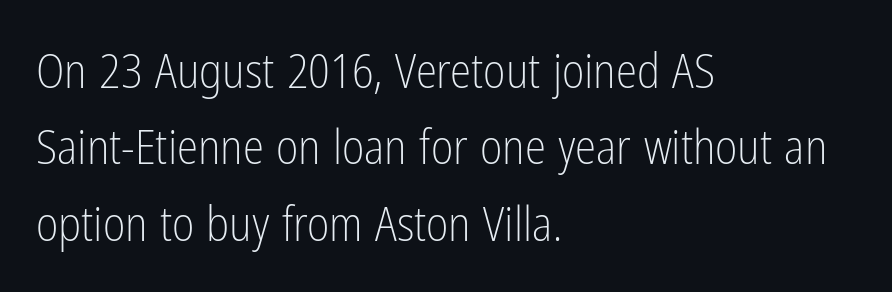
{"serif": "no", "italic": "no", "bold": "no", "weight": "light", "width": "condensed", "stroke_contrast": "low", "x_height": "medium", "monospaced": "no", "underline": "no", "align": "left", "line_spacing": "normal", "line_spacing_ratio": 1.59, "letter_spacing": "normal", "letter_spacing_em": 0.0, "glyph_px": 48}
